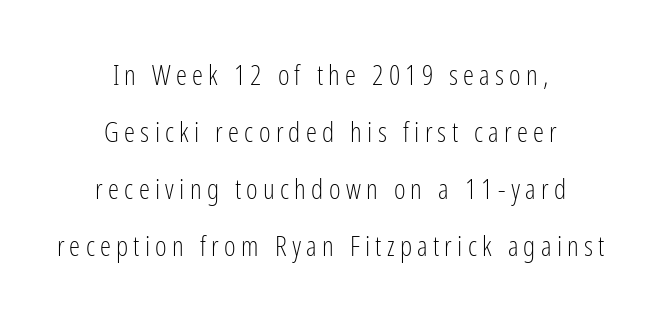
{"serif": "no", "italic": "no", "bold": "no", "weight": "light", "width": "condensed", "stroke_contrast": "low", "x_height": "medium", "monospaced": "no", "underline": "no", "align": "center", "line_spacing": "loose", "line_spacing_ratio": 2.04, "glyph_px": 28}
